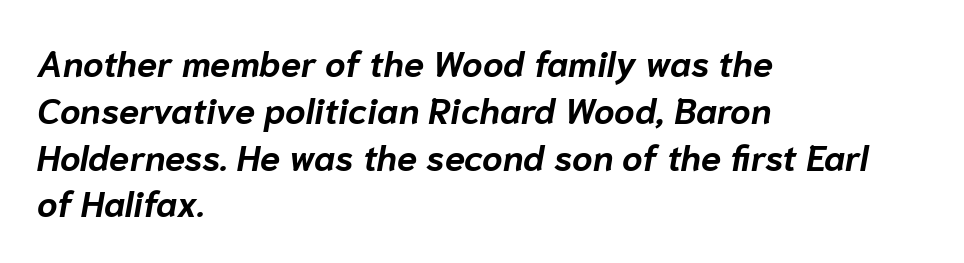
An italicized treatment has been applied to the whole sample. Is the block centered? No — it sits flush against the left margin. Quick note: underline off. The rows are spaced the way most documents space them. Here the designer chose a conventional face with non-uniform glyph widths. Every letter is thick-stroked: bold, no question.
